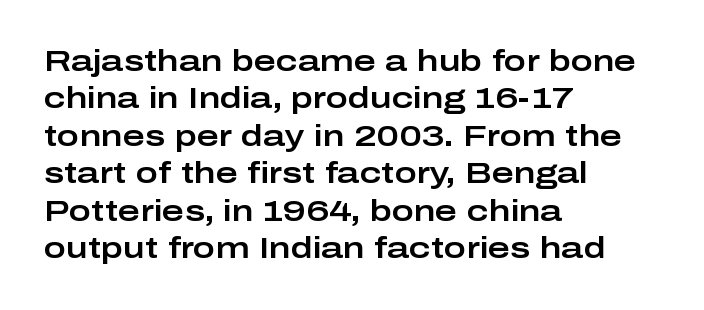
Q: Is the text italic (slanted)? A: No, it is upright.
Q: Is the typeface a serif or a sans-serif typeface? A: Sans-serif.
Q: Is the text underlined? A: No.
Q: How is the paragraph aligned? A: Left-aligned.
Q: Is the spacing between letters normal or unusually wide? A: Normal.
Q: Is the spacing between lines tight, normal or loose? A: Normal.
Q: Width (condensed, normal, or wide)? A: Wide.
Q: Stroke contrast? A: Low.
Q: x-height? A: Medium.
Q: Monospaced? A: No.
